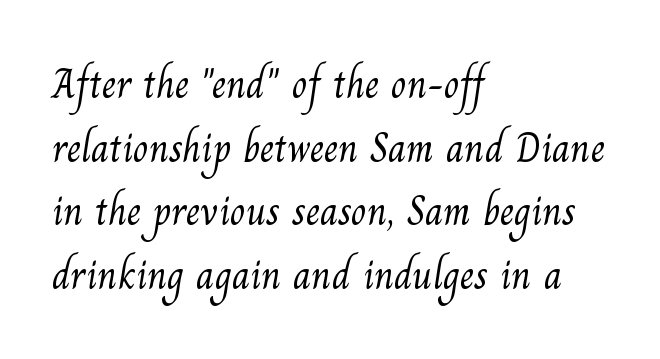
The gap between lines stays unmarked. This rendering uses left alignment, leaving the right contour irregular. I'd call this a serif setting — the letters wear small feet. The gaps between neighbouring characters are ordinary and unremarkable. The passage shown stacks its lines at a standard gap.
